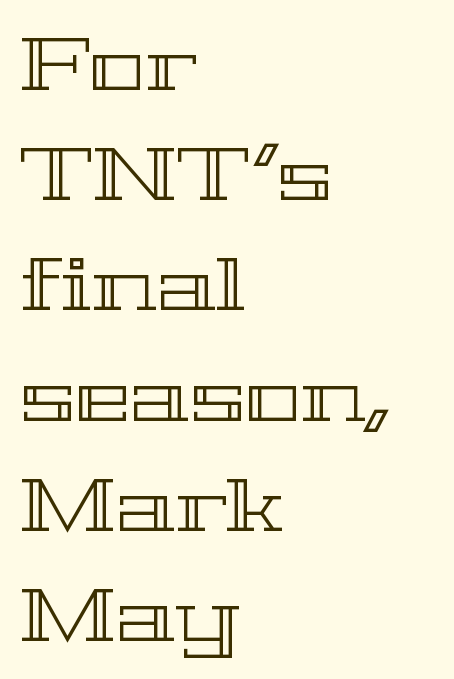
A student would call this left alignment; a typographer would say flush left, rag right. You could not count columns in this text — the font is proportionally spaced. A typesetter would mark this as roman, not italic. Each word holds together tightly as a unit, with standard inter-letter gaps.
